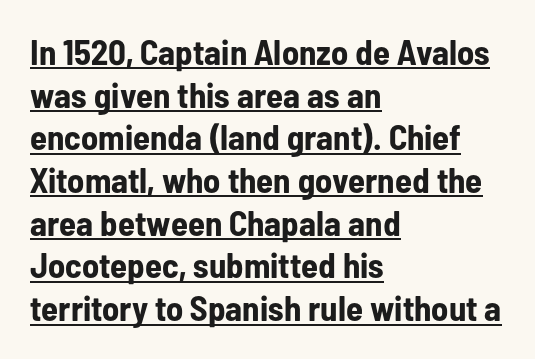
Q: Is the text bold? A: Yes.
Q: Is the text italic (slanted)? A: No, it is upright.
Q: Is the typeface a serif or a sans-serif typeface? A: Sans-serif.
Q: Is the text underlined? A: Yes.
Q: How is the paragraph aligned? A: Left-aligned.
Q: Is the spacing between letters normal or unusually wide? A: Normal.
Q: Width (condensed, normal, or wide)? A: Condensed.
Q: Stroke contrast? A: Low.
Q: x-height? A: Medium.
Q: Monospaced? A: No.
